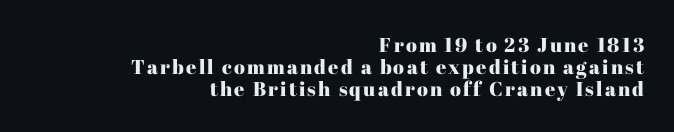
{"italic": "no", "underline": "no", "align": "right", "line_spacing": "tight", "line_spacing_ratio": 1.1, "glyph_px": 20}
